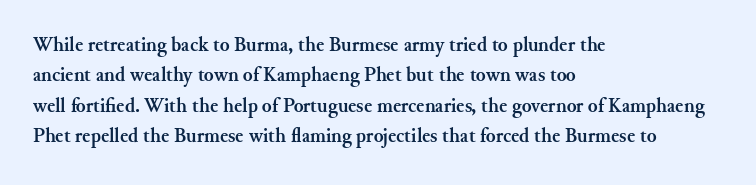
Heavy, bold letterforms. The rendering anchors every line to the left-hand side. The line-height multiplier appears to be the usual default. Style check: upright. There is no visible air inserted between adjacent glyphs. Descenders hang freely into open space.
